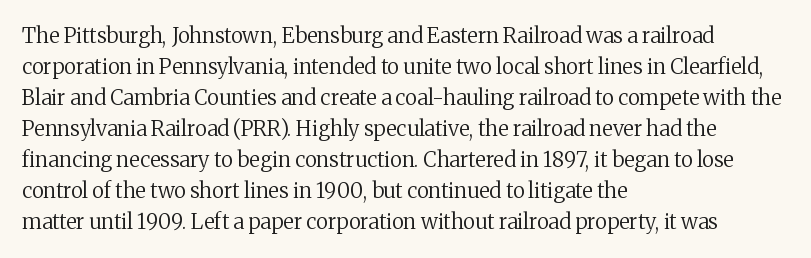
The image shows 21 px text type, upright; set left-aligned, normal line spacing (1.48x), normal letter spacing, not underlined.
